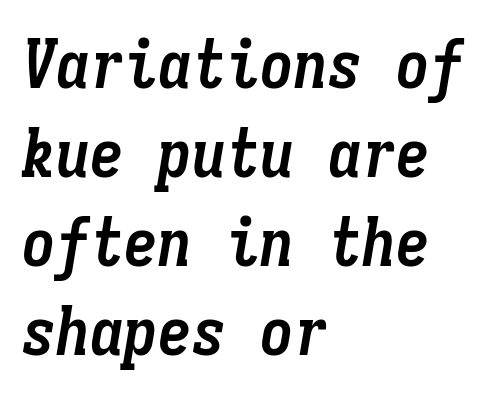
{"italic": "yes", "lean": "right", "slant_degrees": 9, "bold": "yes", "weight": "semibold", "width": "condensed", "stroke_contrast": "low", "x_height": "medium", "monospaced": "yes", "underline": "no", "align": "left", "line_spacing": "normal", "line_spacing_ratio": 1.31, "letter_spacing": "normal", "letter_spacing_em": 0.0, "glyph_px": 68}
